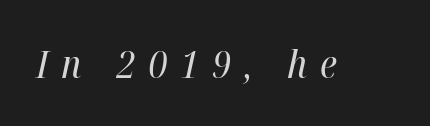
Italic? Definitely — the glyphs are oblique. The tracking jumps out immediately: characters are airy and widely separated. The passage shown is typed in a proportional face where columns would drift. The letters look calm and open, with moderate or lighter stems.
